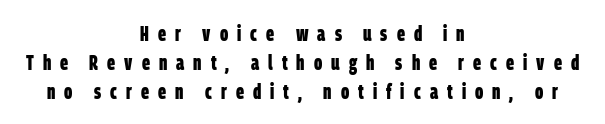
Vertically, the passage feels balanced, rows spaced as you'd expect. The sample has been set heavy, in full bold. These lines are centered, leaving both edges ragged. Each word looks stretched out because of the extra space between its letters.
